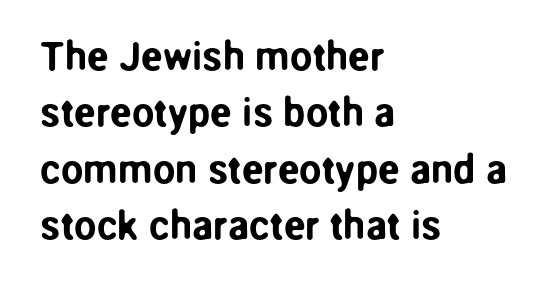
The zone under the glyphs is completely vacant. Baseline-to-baseline distance is the conventional proportion of letter height. A student would call this left alignment; a typographer would say flush left, rag right. Classification — sans serif. No italicization has been applied; the sample stays upright.
